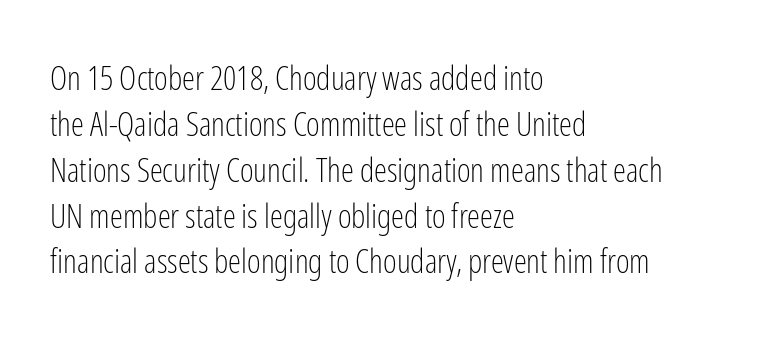
Q: Is the text bold? A: No.
Q: Is the text italic (slanted)? A: No, it is upright.
Q: Is the typeface a serif or a sans-serif typeface? A: Sans-serif.
Q: Is the text underlined? A: No.
Q: How is the paragraph aligned? A: Left-aligned.
Q: Is the spacing between letters normal or unusually wide? A: Normal.
Q: Is the spacing between lines tight, normal or loose? A: Normal.
Q: Width (condensed, normal, or wide)? A: Condensed.
Q: Stroke contrast? A: Low.
Q: x-height? A: Medium.
Q: Monospaced? A: No.
